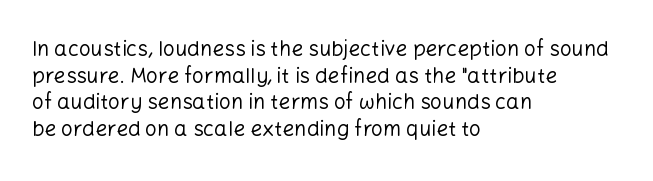
Q: Is the text bold? A: No.
Q: Is the text italic (slanted)? A: No, it is upright.
Q: Is the text underlined? A: No.
Q: How is the paragraph aligned? A: Left-aligned.
Q: Is the spacing between letters normal or unusually wide? A: Normal.
Q: Is the spacing between lines tight, normal or loose? A: Normal.
